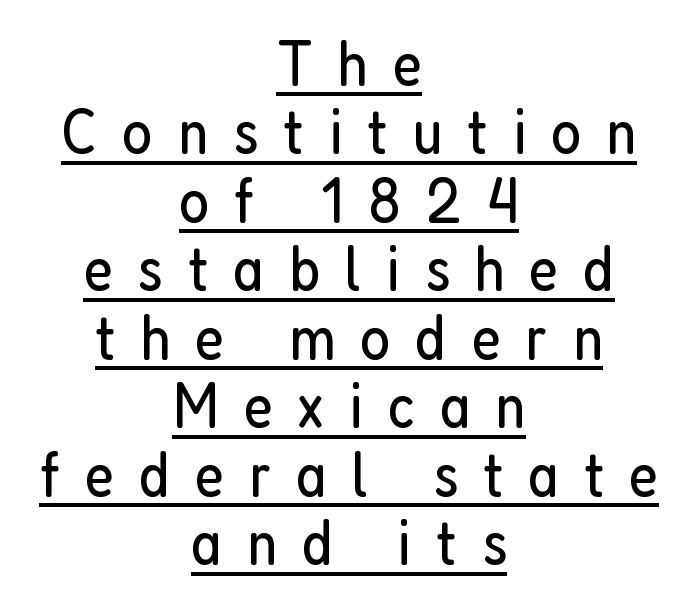
The image shows 64 px regular-weight, condensed sans-serif type, upright; set centered, tight line spacing (1.07x), unusually wide letter spacing (+0.39 em), underlined; low stroke contrast and a medium x-height.
